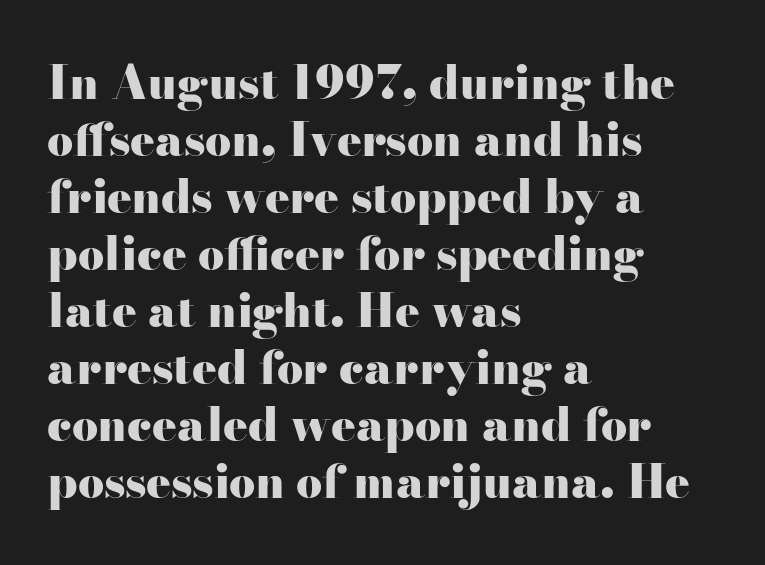
The gap between lines stays unmarked. Observe the ordinary spacing: letters are neighbours, not strangers. Varying glyph widths throughout — classic text-font behaviour. Stroke thickness is high; the sample reads as a true bold. If you drew a ruler down the left edge, every line would touch it.
